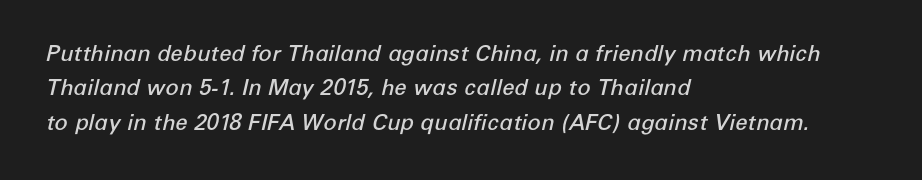
Q: Is the text bold? A: Semi-bold.
Q: Is the text italic (slanted)? A: Yes, it leans right by about 12 degrees.
Q: Is the text underlined? A: No.
Q: How is the paragraph aligned? A: Left-aligned.
Q: Is the spacing between letters normal or unusually wide? A: Normal.
Q: Is the spacing between lines tight, normal or loose? A: Normal.
